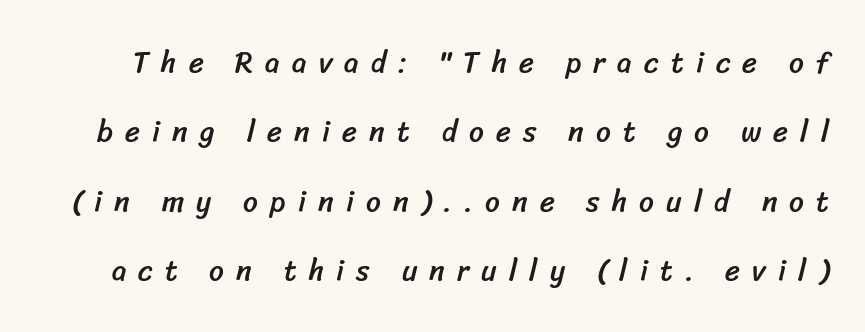
Honestly, there is no underline to notice here at all. Short note: letters widely spaced. This sample trades compactness for vertical openness between lines. Nothing sits at the stroke ends, so this counts as sans-serif. This sample has the flowing, uneven cadence of proportional lettering.
